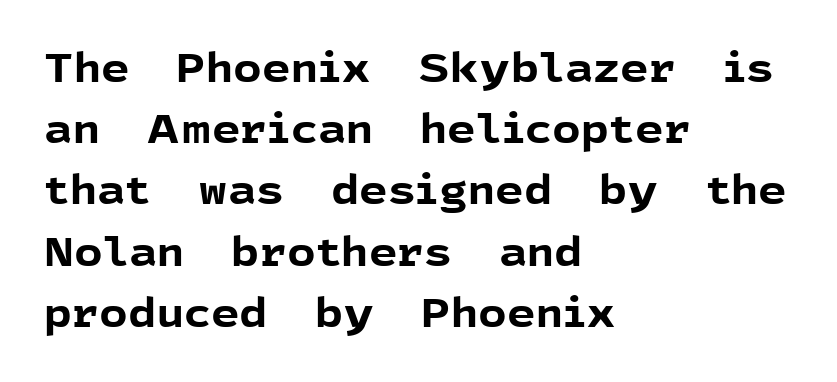
A typesetter would mark this as roman, not italic. Emphasis by weight is at full strength: bold. How would I describe the line gaps? Plain and ordinary. The letters advance in unequal steps, a hallmark of proportional type.
